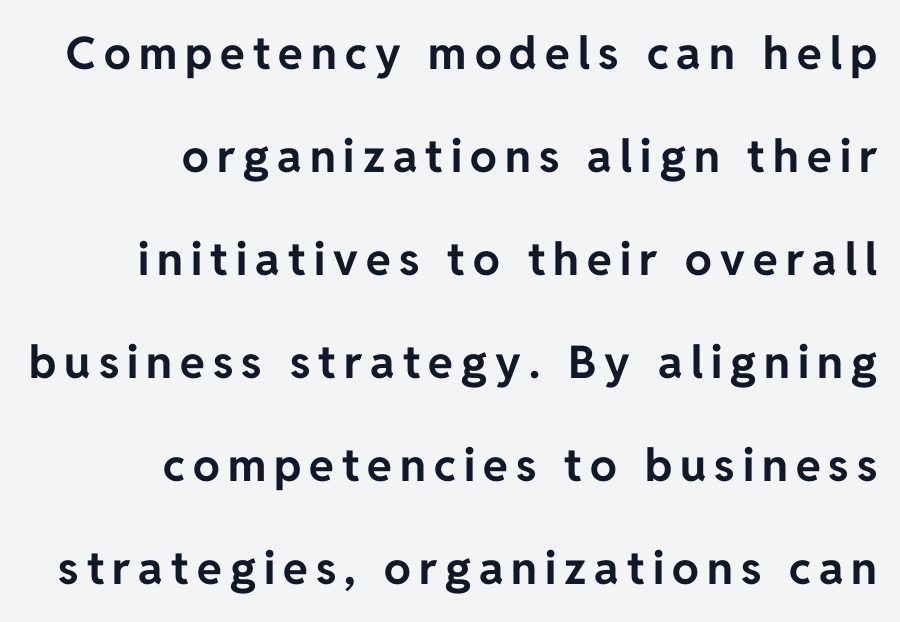
The passage shown is typed in a proportional face where columns would drift. A clean baseline with only descenders dipping below it. Layout note: lines flush right. This rendering employs a face without finishing strokes, i.e., a sans-serif. The face used here has the dense, thick strokes of a bold.
